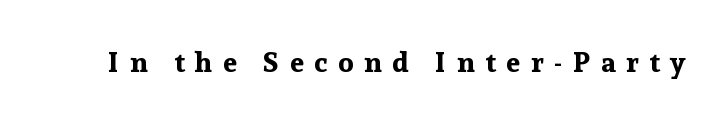
Ascenders rise straight up at ninety degrees. You could not count columns in this text — the font is proportionally spaced. The passage shown is typeset with a serif family. The string is rendered with underlining switched off. Is the letter spacing exaggerated? Yes — the characters are pushed far apart. Strong, thick strokes mark this as bold type.
